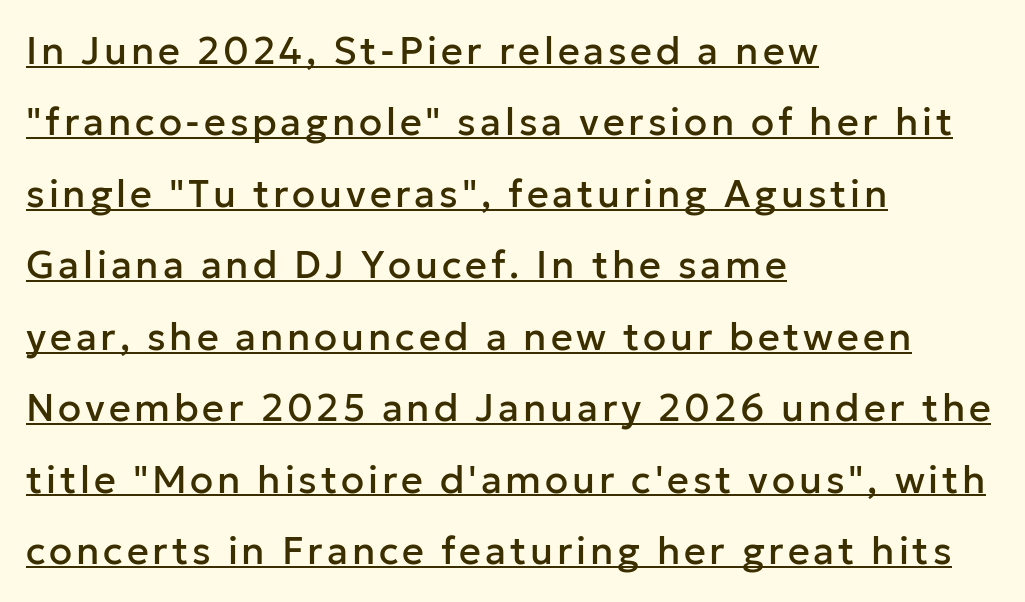
{"serif": "no", "italic": "no", "width": "normal", "stroke_contrast": "low", "x_height": "medium", "monospaced": "no", "underline": "yes", "align": "left", "line_spacing_ratio": 1.88, "glyph_px": 38}
